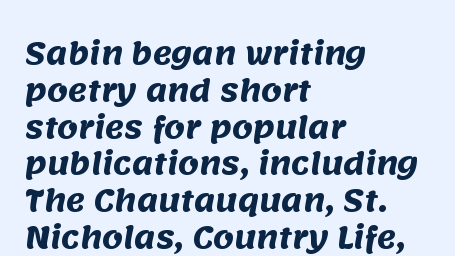
Q: Is the text bold? A: Yes.
Q: Is the typeface a serif or a sans-serif typeface? A: Sans-serif.
Q: Is the text underlined? A: No.
Q: How is the paragraph aligned? A: Left-aligned.
Q: Is the spacing between letters normal or unusually wide? A: Normal.
Q: Is the spacing between lines tight, normal or loose? A: Normal.
Q: Width (condensed, normal, or wide)? A: Normal.
Q: Stroke contrast? A: Medium.
Q: x-height? A: Large.
Q: Monospaced? A: No.
